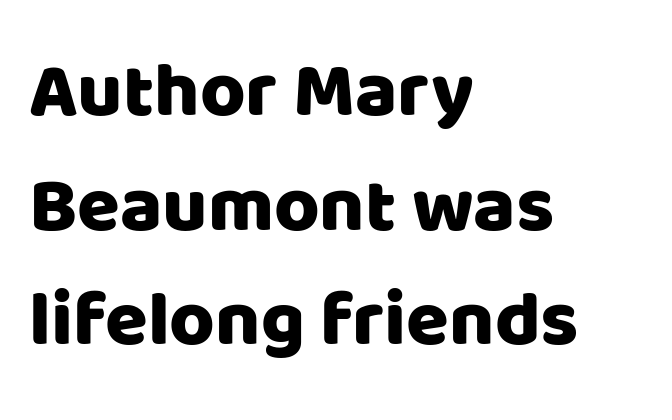
The string is rendered with underlining switched off. Between one letter and the next there's only the usual sliver of space. Observe the absence of serifs on each vertical stroke in this sample. The rows are spaced the way most documents space them. When letters stand straight like this, we call the style roman or upright.
